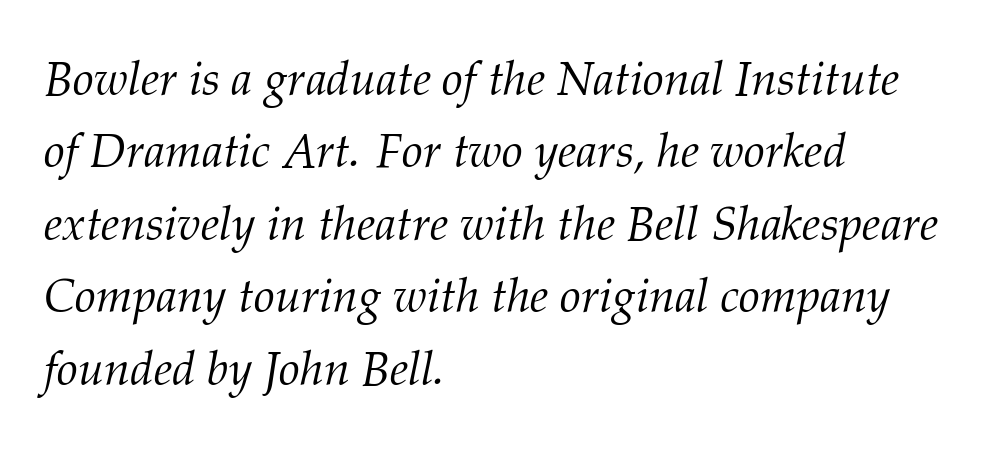
{"serif": "yes", "italic": "yes", "lean": "right", "slant_degrees": 12, "bold": "no", "weight": "light", "width": "normal", "stroke_contrast": "medium", "x_height": "medium", "monospaced": "no", "underline": "no", "align": "left", "line_spacing": "normal", "line_spacing_ratio": 1.54, "letter_spacing": "normal", "letter_spacing_em": 0.0, "glyph_px": 47}
